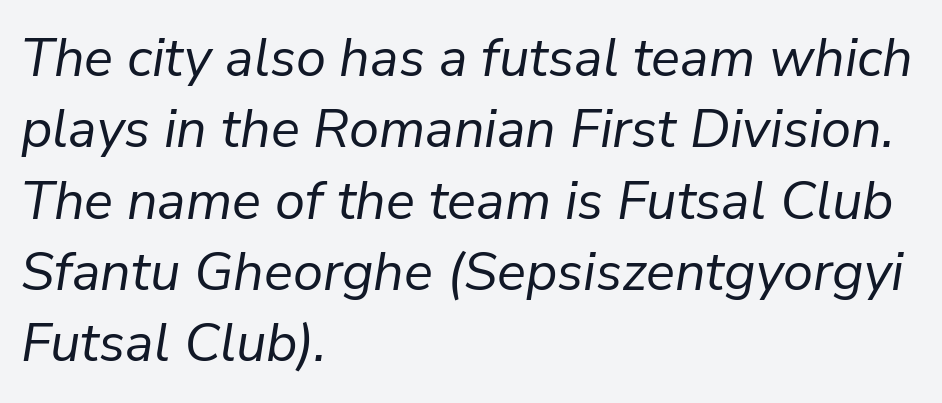
The image shows 54 px regular-weight type, italic (leaning right); set left-aligned, normal line spacing (1.32x), normal letter spacing, not underlined; low stroke contrast and a medium x-height.
